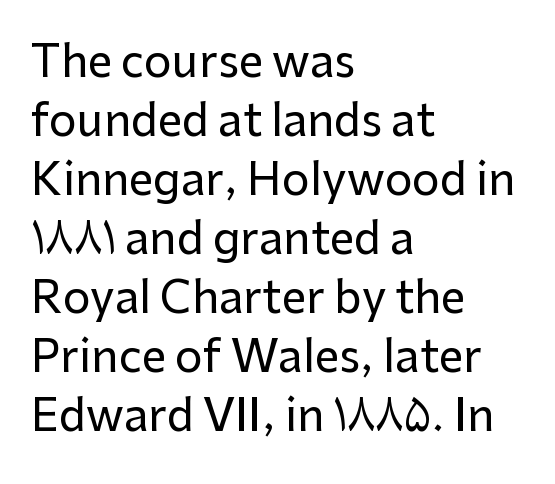
This sample uses a sans-serif face. Words float on clear page, feet unadorned. Nothing unusual about the tracking: characters are spaced as the font intends. The axis of the letterforms is exactly vertical. The rendering uses a moderate line-height, typical for paragraphs.
